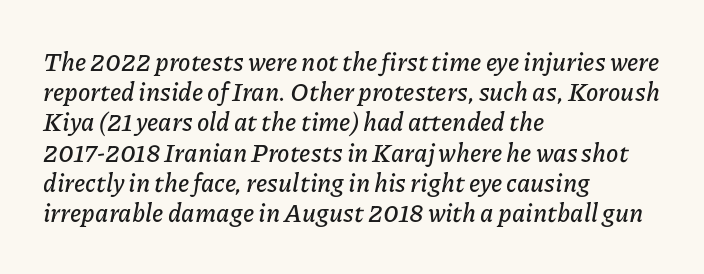
When letters slant like this, we call the style italic. Any mark beneath the type? The region is blank. The horizontal fit of the characters is conventional and even. This rendering uses left alignment, leaving the right contour irregular.
